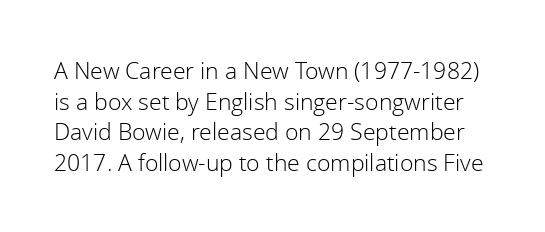
{"italic": "no", "bold": "no", "underline": "no", "line_spacing": "normal", "line_spacing_ratio": 1.33, "letter_spacing": "normal", "letter_spacing_em": 0.0, "glyph_px": 23}
